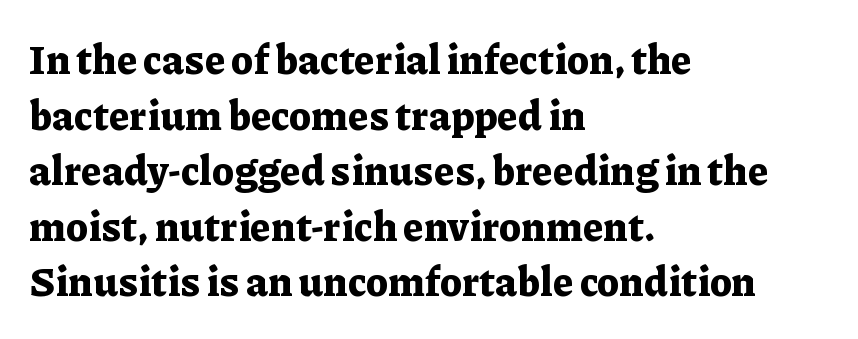
Interline gaps are of average width in this sample. Serif or sans? Serif — the stroke terminals have little feet. A bare baseline throughout the passage. In terms of posture, this sample is upright. All the whitespace from short lines collects on the right. Spacing verdict: proportional, widths tailored to each character.
